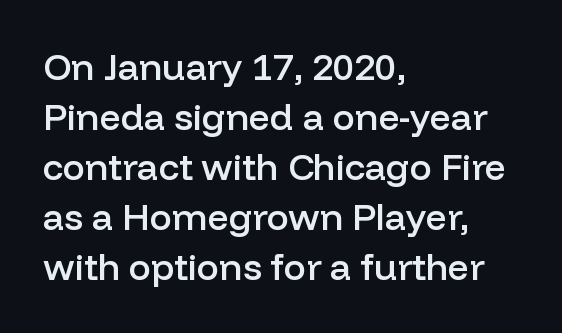
The image shows 37 px semibold sans-serif type, upright; set left-aligned, normal line spacing (1.35x), normal letter spacing, not underlined; low stroke contrast and a medium x-height.
